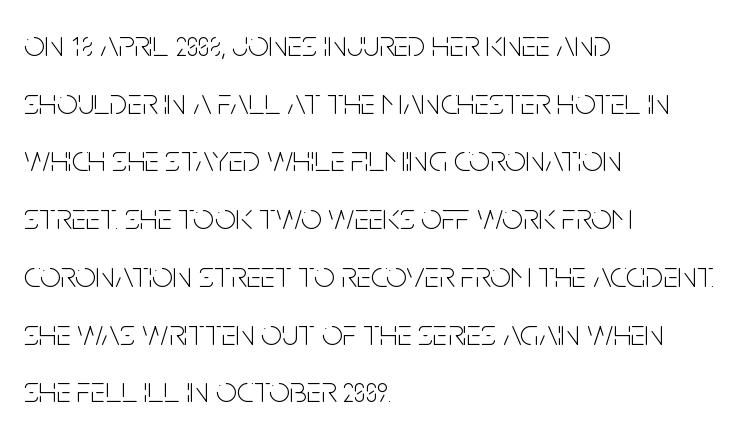
Q: Is the text bold? A: No.
Q: Is the text italic (slanted)? A: No, it is upright.
Q: Is the typeface a serif or a sans-serif typeface? A: Sans-serif.
Q: Is the text underlined? A: No.
Q: How is the paragraph aligned? A: Left-aligned.
Q: Is the spacing between letters normal or unusually wide? A: Normal.
Q: Is the spacing between lines tight, normal or loose? A: Normal.
Q: Width (condensed, normal, or wide)? A: Condensed.
Q: Stroke contrast? A: Low.
Q: x-height? A: Large.
Q: Monospaced? A: No.
